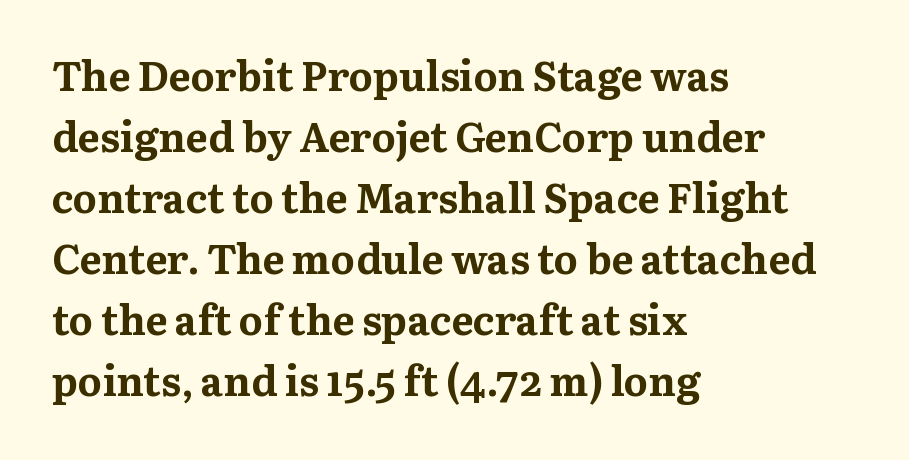
Q: Is the text bold? A: Yes.
Q: Is the text italic (slanted)? A: No, it is upright.
Q: Is the typeface a serif or a sans-serif typeface? A: Serif.
Q: Is the text underlined? A: No.
Q: How is the paragraph aligned? A: Left-aligned.
Q: Is the spacing between letters normal or unusually wide? A: Normal.
Q: Is the spacing between lines tight, normal or loose? A: Normal.
Q: Width (condensed, normal, or wide)? A: Normal.
Q: Stroke contrast? A: Medium.
Q: x-height? A: Medium.
Q: Monospaced? A: No.
